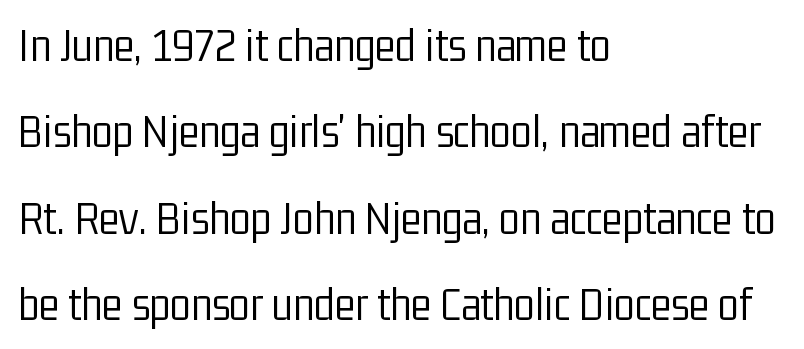
The image shows 48 px light, condensed sans-serif type, upright; set left-aligned, line spacing 1.8x, normal letter spacing, not underlined; low stroke contrast and a medium x-height.
